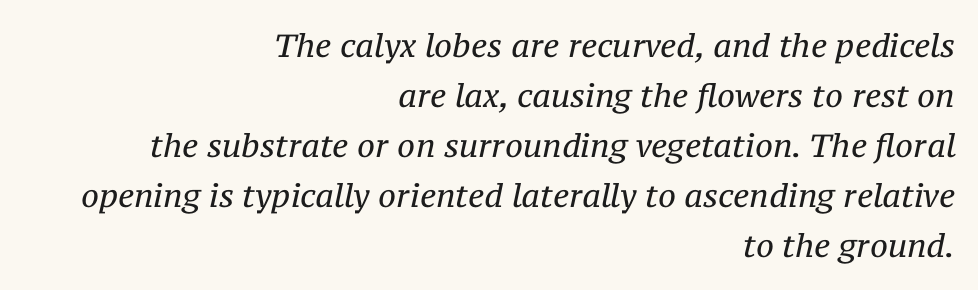
Typographically, this falls in the serif category. These lines sit exactly where default settings would place them. The specimen reads as italic at a glance. The weight tops out at a normal text grade.
